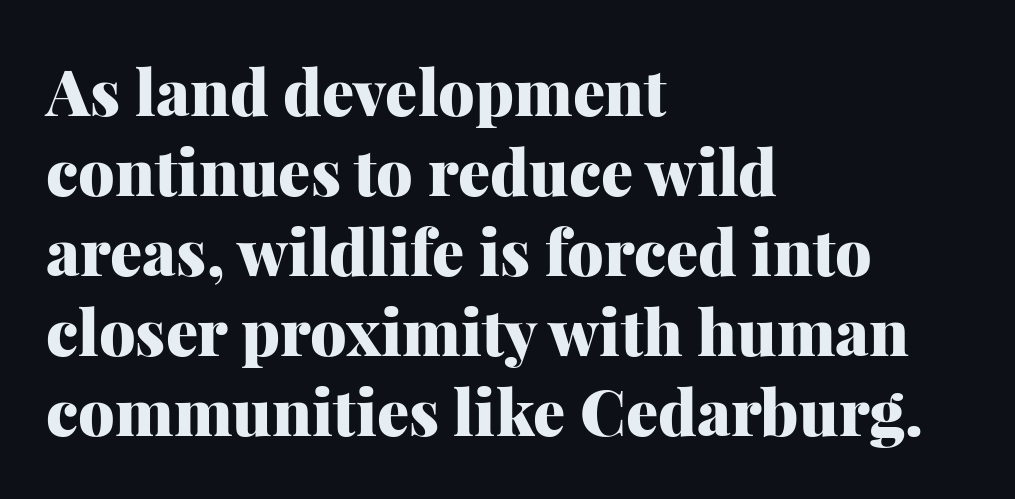
The letters stand upright; this is a roman face. The type is set solid horizontally, with unmodified tracking. Is this a sans? No — the strokes have serifs. Just letters on the line, the space beneath them empty.
